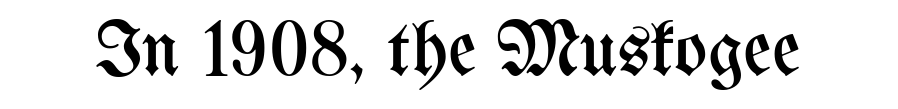
Compared with typical body copy, the letter spacing here is the same. The specimen omits any rule beneath the text block's lines. Think standard paragraph weight, or any step lighter than that. Posture: straight, roman, zero tilt.
